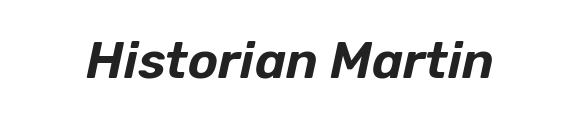
Between one letter and the next there's only the usual sliver of space. The glyphs are unaccompanied by any horizontal stroke below them. A typesetter would mark this as italic. Looks like regular typesetting: each glyph gets only the width it needs.
